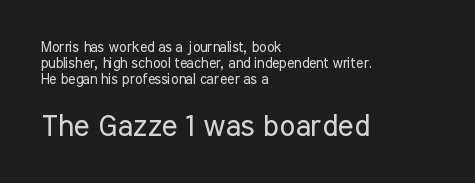
Look at the tracking — it's just the regular setting, nothing added. Varying glyph widths throughout — classic text-font behaviour. A bare baseline throughout the passage. Stroke mass is kept to a normal reading level or below. The lines in this sample share a left origin and differ only in where they stop.
